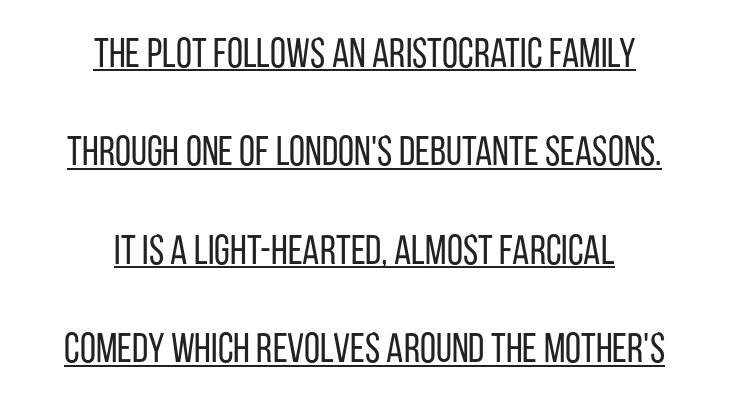
Letters have the restrained weight of plain body copy at most. The horizontal fit of the characters is conventional and even. Note: no serifs on the glyphs. The face used here appears with an underline applied.
